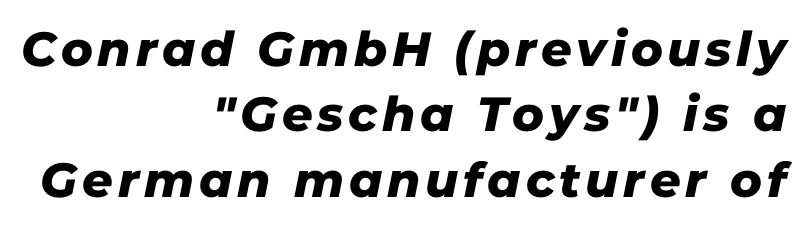
Q: Is the typeface a serif or a sans-serif typeface? A: Sans-serif.
Q: Is the text underlined? A: No.
Q: How is the paragraph aligned? A: Right-aligned.
Q: Is the spacing between lines tight, normal or loose? A: Normal.
Q: Width (condensed, normal, or wide)? A: Normal.
Q: Stroke contrast? A: Low.
Q: x-height? A: Medium.
Q: Monospaced? A: No.
